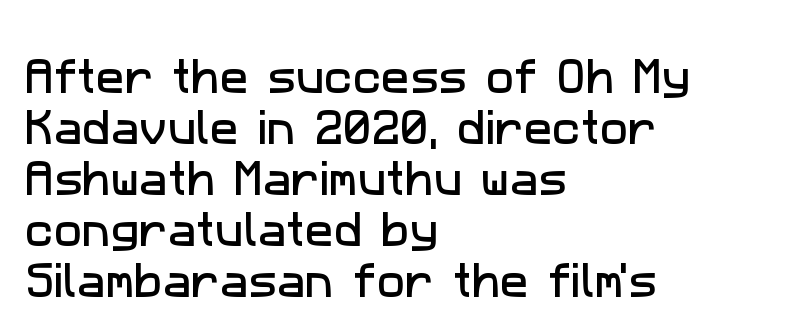
Q: Is the typeface a serif or a sans-serif typeface? A: Sans-serif.
Q: Is the text underlined? A: No.
Q: How is the paragraph aligned? A: Left-aligned.
Q: Is the spacing between letters normal or unusually wide? A: Normal.
Q: Is the spacing between lines tight, normal or loose? A: Normal.
Q: Width (condensed, normal, or wide)? A: Normal.
Q: Stroke contrast? A: Low.
Q: x-height? A: Medium.
Q: Monospaced? A: No.
